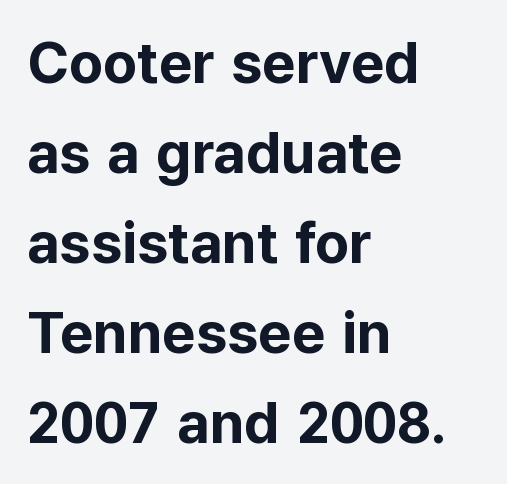
The image shows 58 px bold sans-serif type, upright; set left-aligned, normal line spacing (1.55x), normal letter spacing, not underlined; low stroke contrast and a medium x-height.
